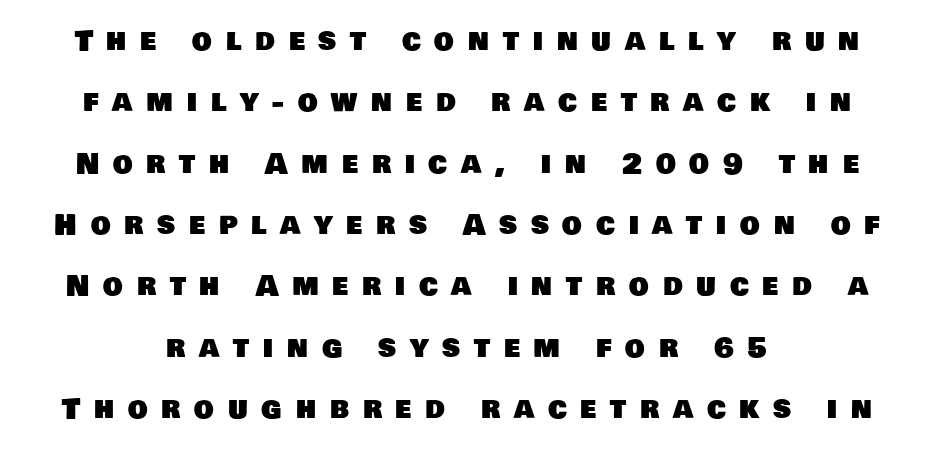
Q: Is the typeface a serif or a sans-serif typeface? A: Sans-serif.
Q: Is the text underlined? A: No.
Q: Is the spacing between letters normal or unusually wide? A: Unusually wide.
Q: Is the spacing between lines tight, normal or loose? A: Loose.
Q: Width (condensed, normal, or wide)? A: Normal.
Q: Stroke contrast? A: Low.
Q: x-height? A: Large.
Q: Monospaced? A: No.
